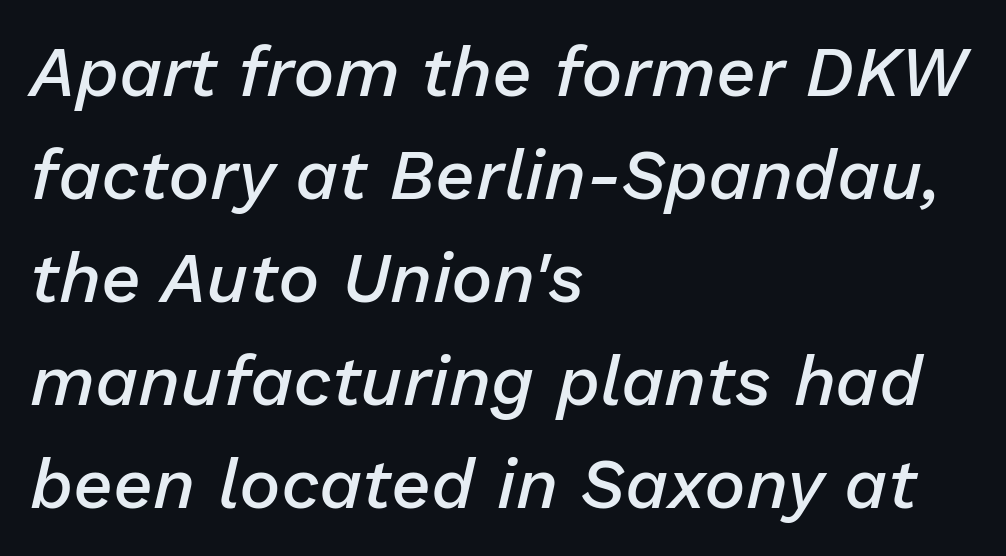
Notice the strokes are somewhat thickened but not fully heavy: this is a semibold. Observe the lean: these are italic letterforms. Lines of text with bare space underneath. You could not count columns in this text — the font is proportionally spaced. These lines keep a tight, regular rhythm from letter to letter. Honestly, the row spacing looks completely unremarkable.
